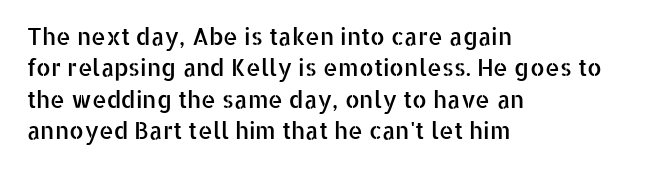
{"italic": "no", "underline": "no", "align": "left", "line_spacing": "normal", "line_spacing_ratio": 1.36, "letter_spacing": "normal", "letter_spacing_em": 0.0, "glyph_px": 23}
